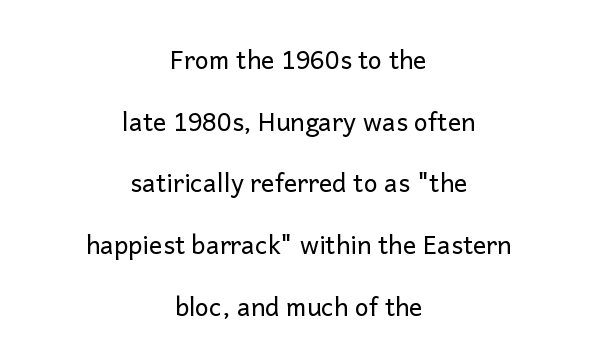
{"italic": "no", "bold": "no", "underline": "no", "align": "center", "line_spacing": "loose", "line_spacing_ratio": 2.47, "letter_spacing": "normal", "letter_spacing_em": 0.0, "glyph_px": 25}
